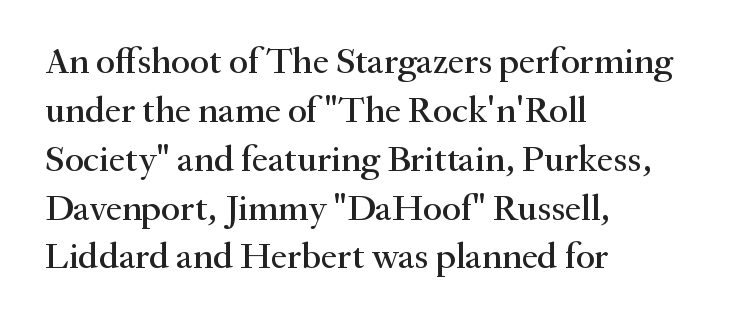
Q: Is the text italic (slanted)? A: No, it is upright.
Q: Is the typeface a serif or a sans-serif typeface? A: Serif.
Q: Is the text underlined? A: No.
Q: How is the paragraph aligned? A: Left-aligned.
Q: Is the spacing between letters normal or unusually wide? A: Normal.
Q: Is the spacing between lines tight, normal or loose? A: Normal.
Q: Width (condensed, normal, or wide)? A: Normal.
Q: Stroke contrast? A: Medium.
Q: x-height? A: Small.
Q: Monospaced? A: No.
